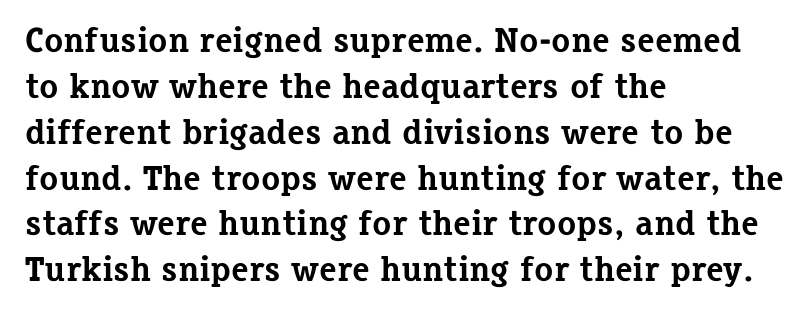
The image shows 35 px bold serif type, upright; set left-aligned, normal line spacing (1.31x), normal letter spacing, not underlined; low stroke contrast and a medium x-height.
